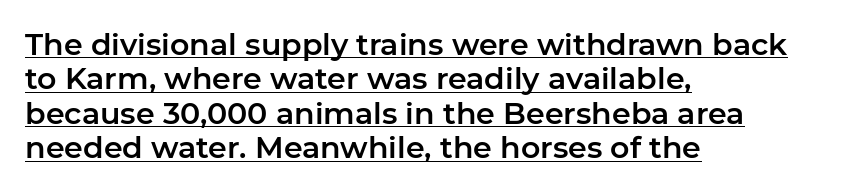
The image shows 30 px sans-serif type, upright; set left-aligned, tight line spacing (1.15x), normal letter spacing, underlined; low stroke contrast and a medium x-height.
